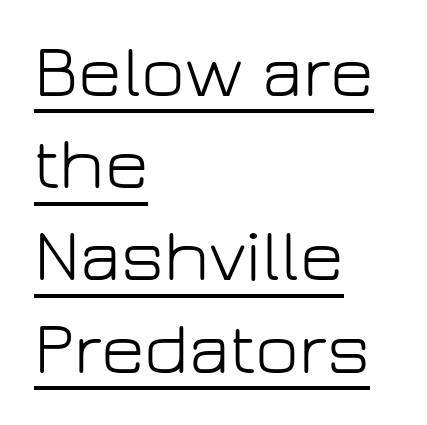
The image shows 75 px light sans-serif type, upright; set left-aligned, line spacing 1.23x, normal letter spacing, underlined; low stroke contrast and a medium x-height.
